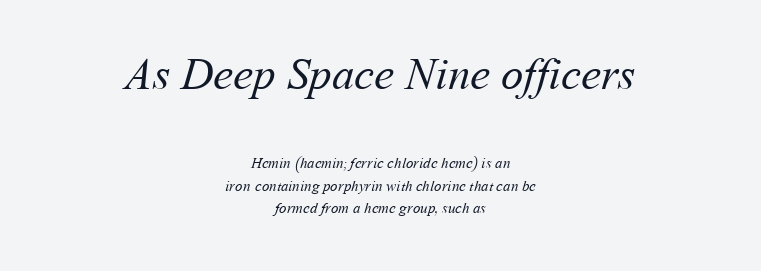
The image shows 45 px regular-weight type; set centered, normal line spacing (1.5x), normal letter spacing, not underlined; the first (top) block is 3.0x larger; medium stroke contrast and a medium x-height.
